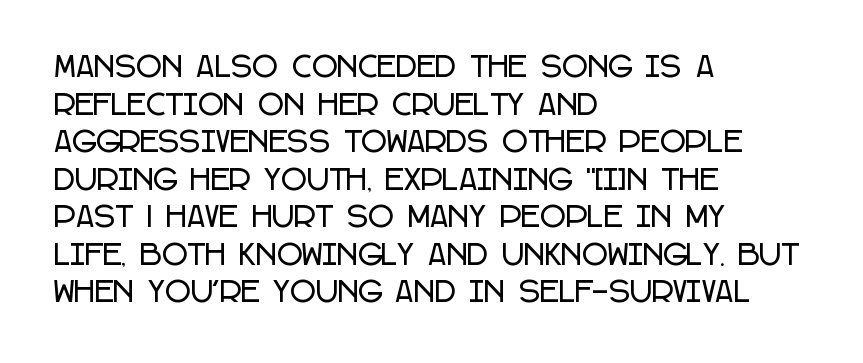
The image shows 28 px condensed sans-serif type, upright; set left-aligned, normal line spacing (1.34x), normal letter spacing, not underlined; low stroke contrast and a large x-height.
